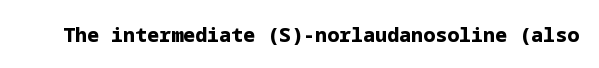
Q: Is the text bold? A: Yes.
Q: Is the text italic (slanted)? A: No, it is upright.
Q: Is the text underlined? A: No.
Q: Is the spacing between letters normal or unusually wide? A: Normal.
